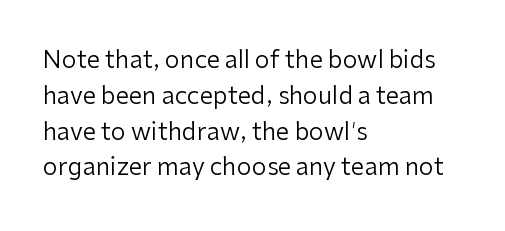
The image shows 24 px text type, upright; set left-aligned, normal line spacing (1.49x), normal letter spacing, not underlined.
